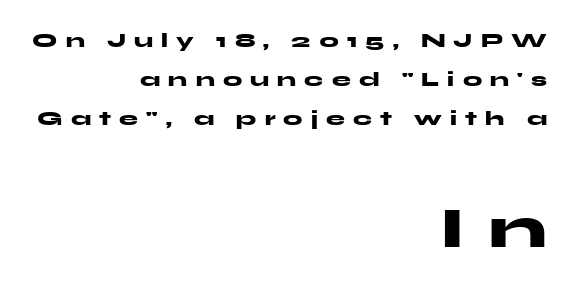
The image shows 58 px heavy, wide sans-serif type, upright; set right-aligned, loose line spacing (2.06x), unusually wide letter spacing (+0.43 em), not underlined; the second (bottom) block is 3.05x larger; medium stroke contrast and a medium x-height.
